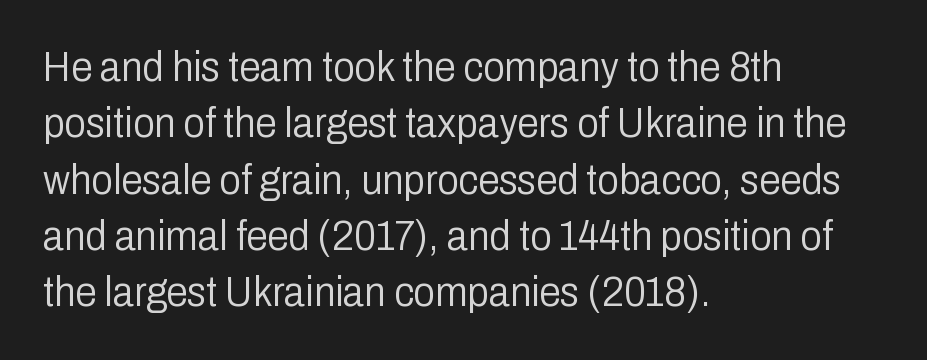
This sample has the flowing, uneven cadence of proportional lettering. The space directly below the letters is spotless. These lines stack with their left ends in a neat column. This rendering leaves character spacing at its baseline value. Notice how the stems are strictly vertical — no italics here. This rendering employs a face without finishing strokes, i.e., a sans-serif.
